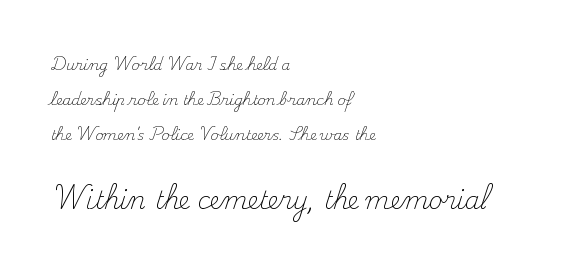
The image shows 24 px text type; set left-aligned, loose line spacing (2.5x), normal letter spacing, not underlined; the second (bottom) block is 1.71x larger.
